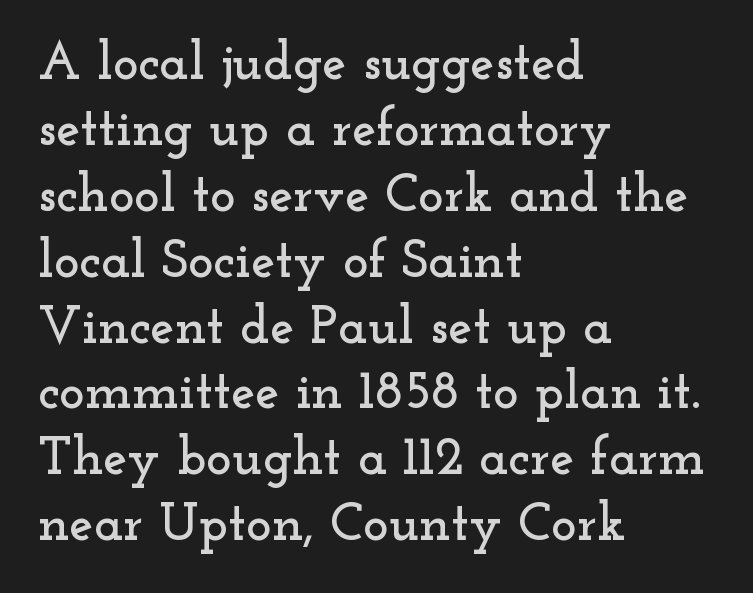
{"serif": "yes", "italic": "no", "width": "wide", "stroke_contrast": "low", "x_height": "small", "monospaced": "no", "underline": "no", "align": "left", "line_spacing_ratio": 1.22, "letter_spacing": "normal", "letter_spacing_em": 0.0, "glyph_px": 54}
